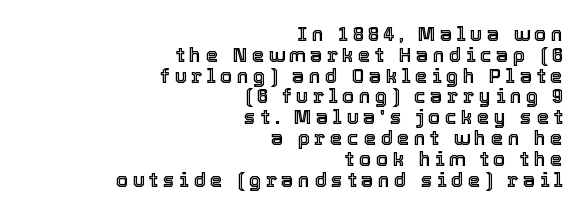
Q: Is the text italic (slanted)? A: No, it is upright.
Q: Is the text underlined? A: No.
Q: How is the paragraph aligned? A: Right-aligned.
Q: Is the spacing between letters normal or unusually wide? A: Unusually wide.
Q: Is the spacing between lines tight, normal or loose? A: Tight.
